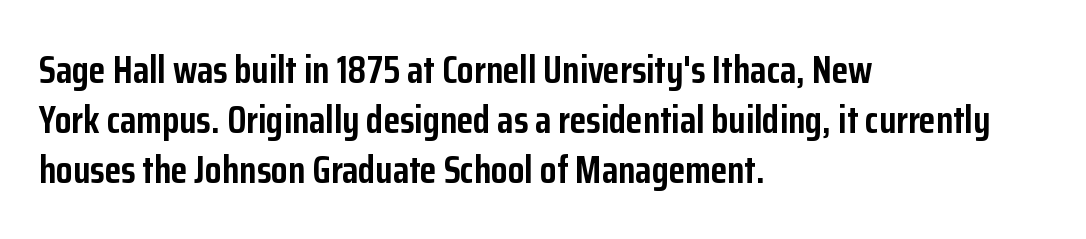
The image shows 38 px semibold, condensed sans-serif type, upright; set left-aligned, normal line spacing (1.31x), normal letter spacing, not underlined; low stroke contrast and a medium x-height.
